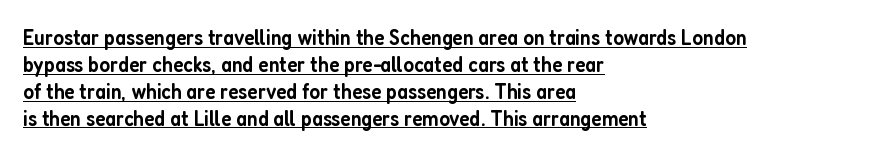
{"italic": "no", "bold": "semi", "underline": "yes", "align": "left", "line_spacing_ratio": 1.22, "letter_spacing": "normal", "letter_spacing_em": 0.0, "glyph_px": 22}
